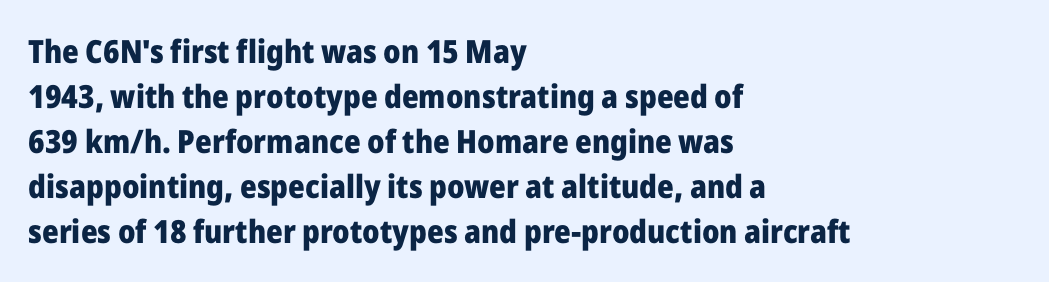
Q: Is the text bold? A: Yes.
Q: Is the text italic (slanted)? A: No, it is upright.
Q: Is the typeface a serif or a sans-serif typeface? A: Sans-serif.
Q: Is the text underlined? A: No.
Q: How is the paragraph aligned? A: Left-aligned.
Q: Is the spacing between letters normal or unusually wide? A: Normal.
Q: Is the spacing between lines tight, normal or loose? A: Normal.
Q: Width (condensed, normal, or wide)? A: Normal.
Q: Stroke contrast? A: Low.
Q: x-height? A: Medium.
Q: Monospaced? A: No.
